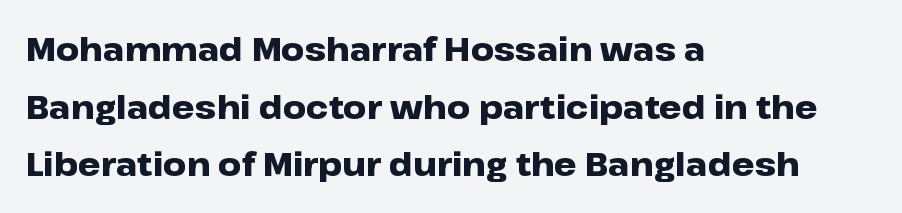
Left-aligned paragraph, ragged on the right. Each letter keeps its own natural width here, so spacing adapts to shape. The strip under each line holds only bare page. This is roman type, the default non-slanted kind. The letterforms sit shoulder to shoulder at normal distance.
